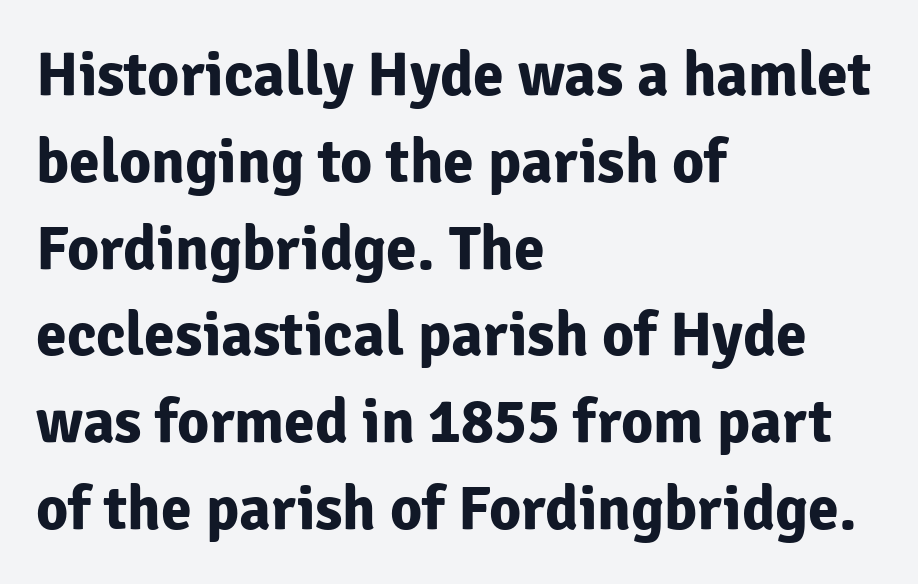
Q: Is the text bold? A: Yes.
Q: Is the text italic (slanted)? A: No, it is upright.
Q: Is the typeface a serif or a sans-serif typeface? A: Sans-serif.
Q: Is the text underlined? A: No.
Q: How is the paragraph aligned? A: Left-aligned.
Q: Is the spacing between letters normal or unusually wide? A: Normal.
Q: Is the spacing between lines tight, normal or loose? A: Normal.
Q: Width (condensed, normal, or wide)? A: Normal.
Q: Stroke contrast? A: Low.
Q: x-height? A: Medium.
Q: Monospaced? A: No.
